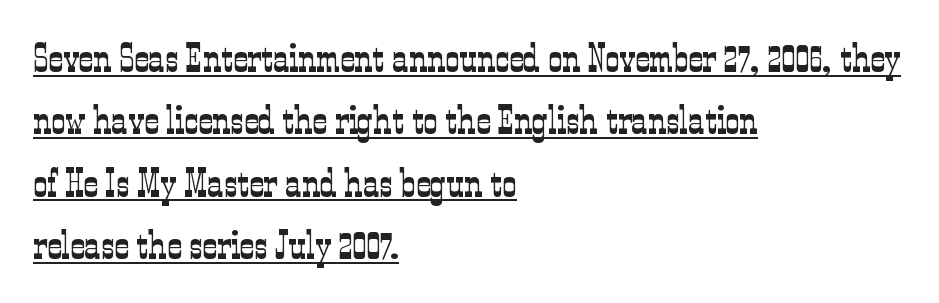
Q: Is the text bold? A: No.
Q: Is the text italic (slanted)? A: No, it is upright.
Q: Is the typeface a serif or a sans-serif typeface? A: Serif.
Q: Is the text underlined? A: Yes.
Q: How is the paragraph aligned? A: Left-aligned.
Q: Is the spacing between letters normal or unusually wide? A: Normal.
Q: Is the spacing between lines tight, normal or loose? A: Normal.
Q: Width (condensed, normal, or wide)? A: Condensed.
Q: Stroke contrast? A: Low.
Q: x-height? A: Medium.
Q: Monospaced? A: No.
